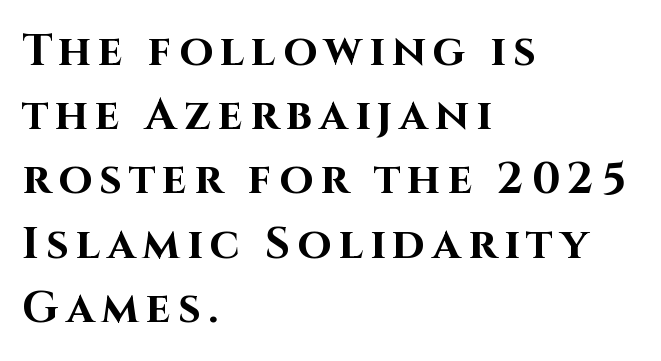
{"serif": "no", "italic": "no", "bold": "yes", "weight": "bold", "width": "normal", "stroke_contrast": "high", "x_height": "large", "monospaced": "no", "underline": "no", "align": "left", "line_spacing": "normal", "line_spacing_ratio": 1.46, "glyph_px": 44}
